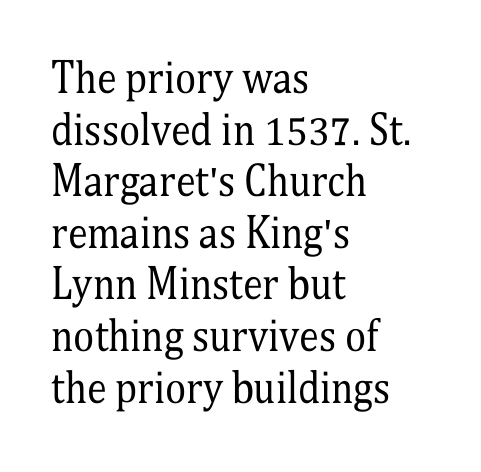
Q: Is the text bold? A: No.
Q: Is the text italic (slanted)? A: No, it is upright.
Q: Is the typeface a serif or a sans-serif typeface? A: Serif.
Q: Is the text underlined? A: No.
Q: How is the paragraph aligned? A: Left-aligned.
Q: Is the spacing between letters normal or unusually wide? A: Normal.
Q: Is the spacing between lines tight, normal or loose? A: Normal.
Q: Width (condensed, normal, or wide)? A: Condensed.
Q: Stroke contrast? A: Medium.
Q: x-height? A: Medium.
Q: Monospaced? A: No.
